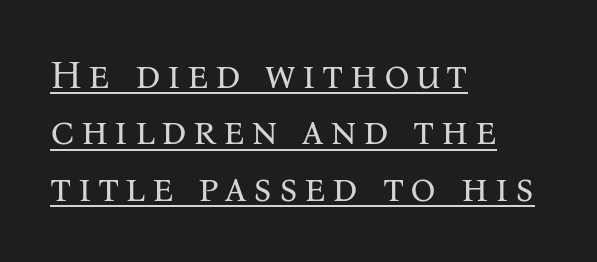
The type sits square on the baseline with zero lean. No letter is thick-stroked: the sample isn't bold. Line beginnings align vertically; line endings do not. The passage shown is typeset with a serif family.
